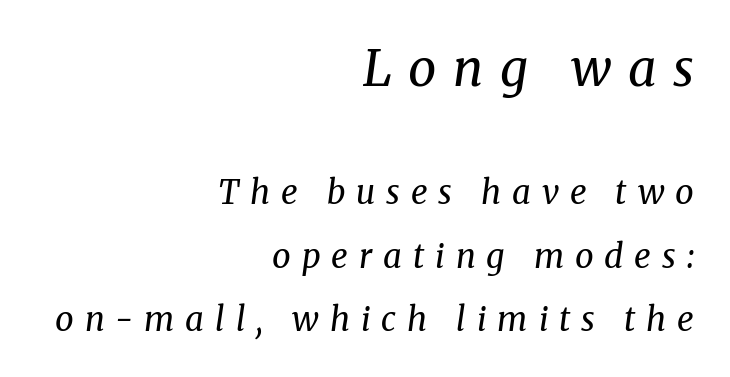
The image shows 50 px regular-weight serif type, italic (leaning right); set right-aligned, loose line spacing (1.91x), unusually wide letter spacing (+0.33 em), not underlined; the first (top) block is 1.52x larger; medium stroke contrast and a medium x-height.
